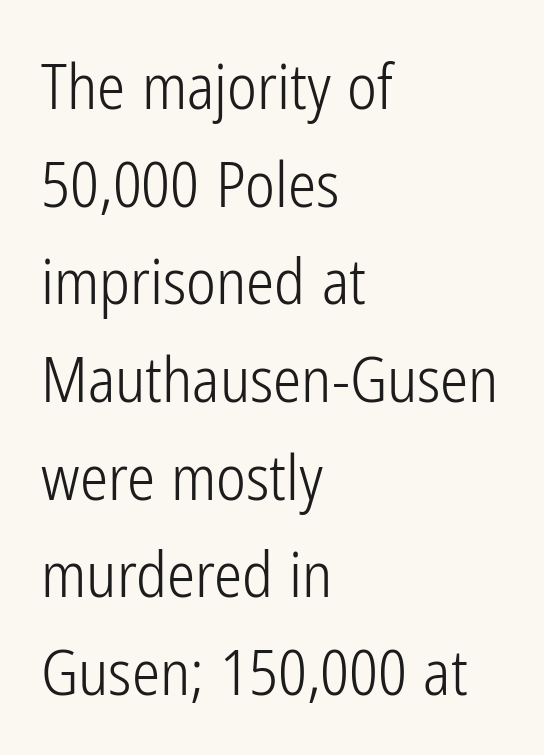
The typesetter chose a ragged-right arrangement here. The string is rendered with underlining switched off. Italic: no, the glyphs are upright roman. Character widths vary here, with narrow letters taking less room than wide ones.
